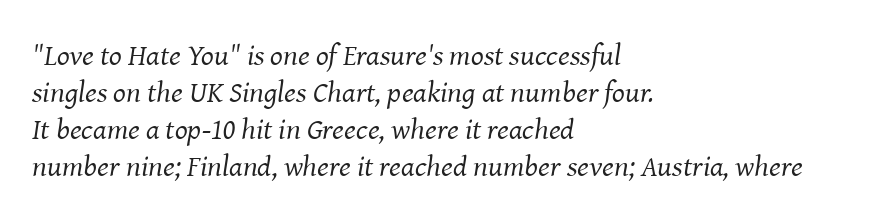
{"serif": "yes", "italic": "yes", "lean": "right", "slant_degrees": 8, "bold": "no", "weight": "regular", "width": "normal", "stroke_contrast": "medium", "x_height": "medium", "monospaced": "no", "underline": "no", "align": "left", "line_spacing_ratio": 1.23, "letter_spacing": "normal", "letter_spacing_em": 0.0, "glyph_px": 30}
